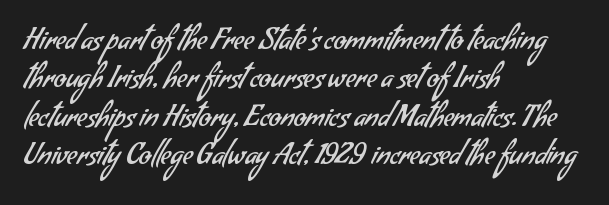
The typeface chosen for these lines omits serifs. The gap between lines stays unmarked. Looks like regular typesetting: each glyph gets only the width it needs. Caption: standard tracking, unaltered. This is not heavy type; no bold has been used. Left-aligned paragraph, ragged on the right.
